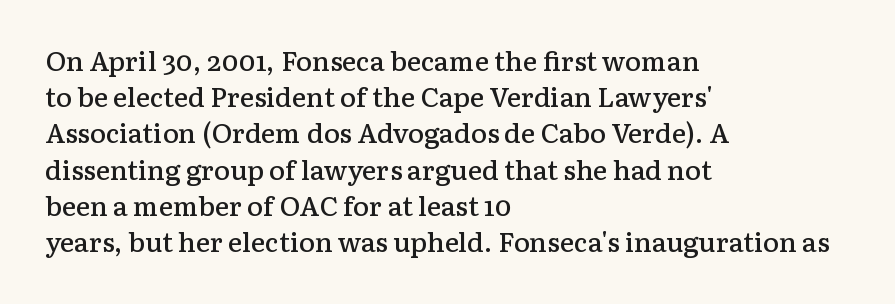
The image shows 27 px text type, upright; set left-aligned, normal line spacing (1.34x), normal letter spacing, not underlined.
